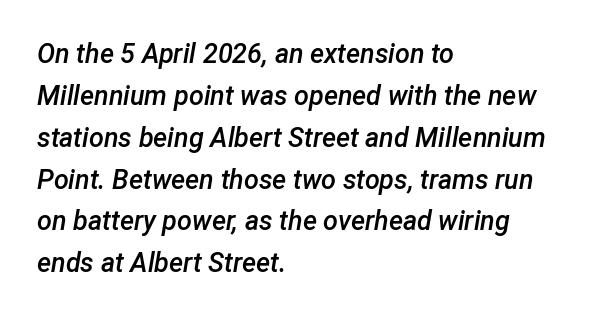
Q: Is the text bold? A: Semi-bold.
Q: Is the text italic (slanted)? A: Yes, it leans right by about 12 degrees.
Q: Is the text underlined? A: No.
Q: How is the paragraph aligned? A: Left-aligned.
Q: Is the spacing between letters normal or unusually wide? A: Normal.
Q: Is the spacing between lines tight, normal or loose? A: Normal.
